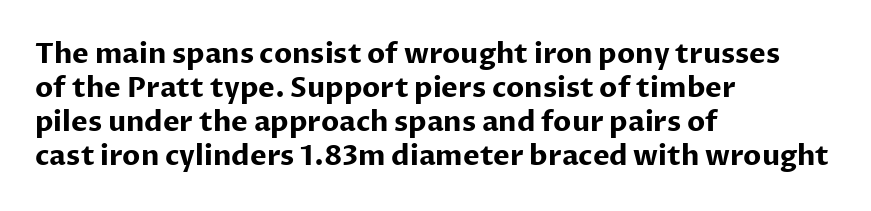
The image shows 28 px bold sans-serif type, upright; set left-aligned, line spacing 1.21x, normal letter spacing, not underlined; low stroke contrast and a medium x-height.
